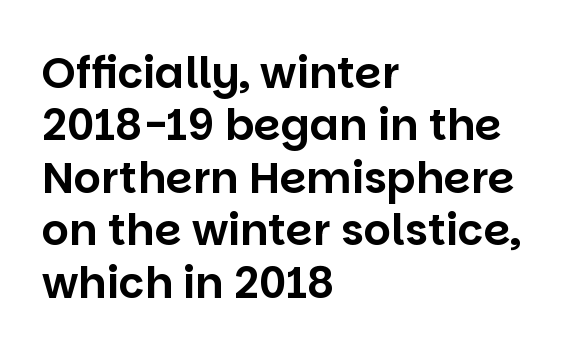
{"serif": "no", "italic": "no", "width": "normal", "stroke_contrast": "low", "x_height": "large", "monospaced": "no", "underline": "no", "align": "left", "line_spacing_ratio": 1.22, "letter_spacing": "normal", "letter_spacing_em": 0.0, "glyph_px": 43}
